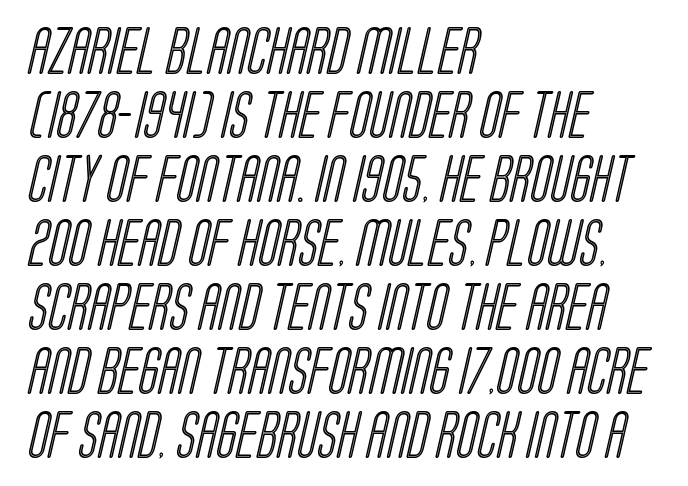
Q: Is the text underlined? A: No.
Q: How is the paragraph aligned? A: Left-aligned.
Q: Is the spacing between letters normal or unusually wide? A: Normal.
Q: Is the spacing between lines tight, normal or loose? A: Normal.
Q: Width (condensed, normal, or wide)? A: Condensed.
Q: x-height? A: Large.
Q: Monospaced? A: No.
